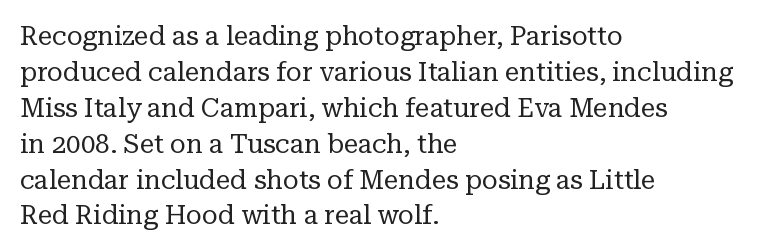
{"italic": "no", "bold": "no", "underline": "no", "align": "left", "line_spacing": "normal", "line_spacing_ratio": 1.38, "letter_spacing": "normal", "letter_spacing_em": 0.0, "glyph_px": 26}
